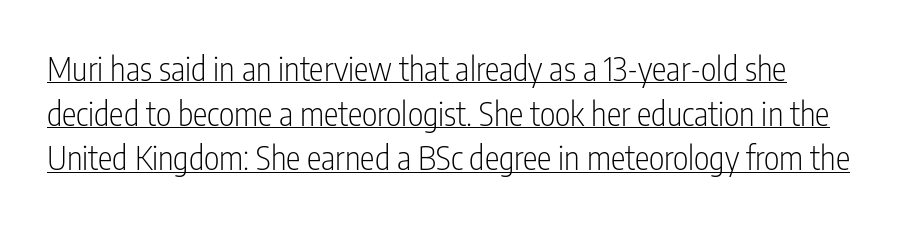
{"serif": "no", "italic": "no", "bold": "no", "weight": "light", "width": "condensed", "stroke_contrast": "low", "x_height": "medium", "monospaced": "no", "underline": "yes", "line_spacing": "normal", "line_spacing_ratio": 1.35, "letter_spacing": "normal", "letter_spacing_em": 0.0, "glyph_px": 33}
